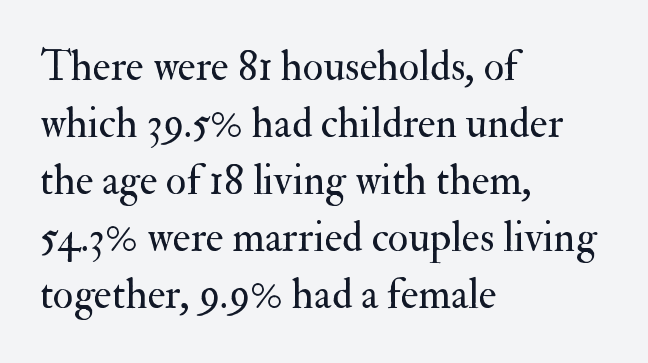
Clear beneath every line of the passage. Each letter keeps its own natural width here, so spacing adapts to shape. What stands out about the letter spacing? Nothing — it is the standard amount. These lines are set flush left with a ragged right edge.
